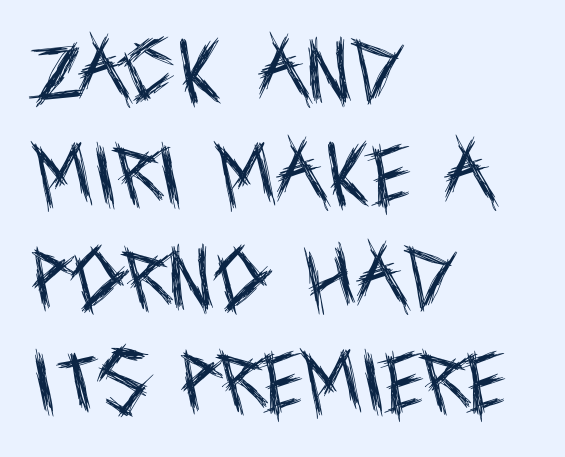
Q: Is the text bold? A: No.
Q: Is the text italic (slanted)? A: No, it is upright.
Q: Is the typeface a serif or a sans-serif typeface? A: Sans-serif.
Q: Is the text underlined? A: No.
Q: How is the paragraph aligned? A: Left-aligned.
Q: Is the spacing between letters normal or unusually wide? A: Normal.
Q: Is the spacing between lines tight, normal or loose? A: Normal.
Q: Width (condensed, normal, or wide)? A: Condensed.
Q: x-height? A: Large.
Q: Monospaced? A: No.
